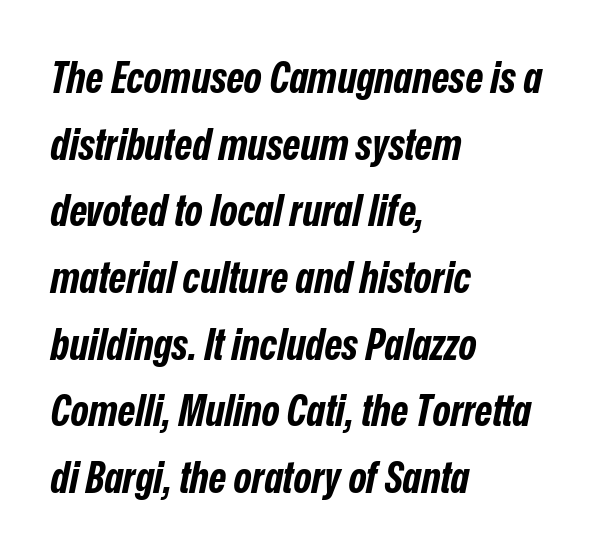
The image shows 43 px bold, condensed type, italic (leaning right); set left-aligned, normal line spacing (1.55x), normal letter spacing, not underlined; low stroke contrast and a medium x-height.
